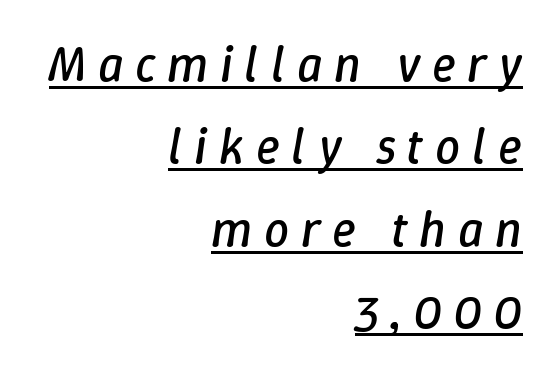
Honestly, the underline is the first thing you notice here. The rag falls on the left side of this text block. Heft: none added — not bold. Is this a fixed-width face? No — the glyphs have proportional, varying widths.
